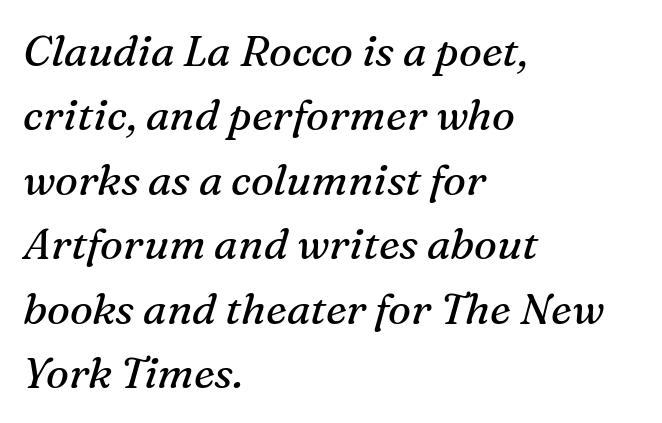
{"serif": "yes", "italic": "yes", "lean": "right", "slant_degrees": 16, "bold": "no", "weight": "regular", "width": "normal", "stroke_contrast": "medium", "x_height": "medium", "monospaced": "no", "underline": "no", "align": "left", "line_spacing": "normal", "line_spacing_ratio": 1.5, "letter_spacing": "normal", "letter_spacing_em": 0.0, "glyph_px": 43}
